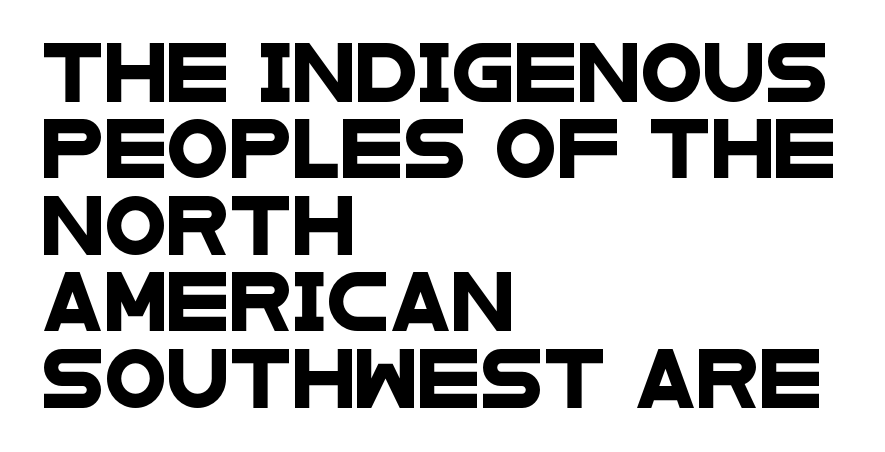
Q: Is the typeface a serif or a sans-serif typeface? A: Sans-serif.
Q: Is the text underlined? A: No.
Q: How is the paragraph aligned? A: Left-aligned.
Q: Is the spacing between letters normal or unusually wide? A: Normal.
Q: Is the spacing between lines tight, normal or loose? A: Normal.
Q: Width (condensed, normal, or wide)? A: Wide.
Q: Stroke contrast? A: Low.
Q: x-height? A: Large.
Q: Monospaced? A: No.
